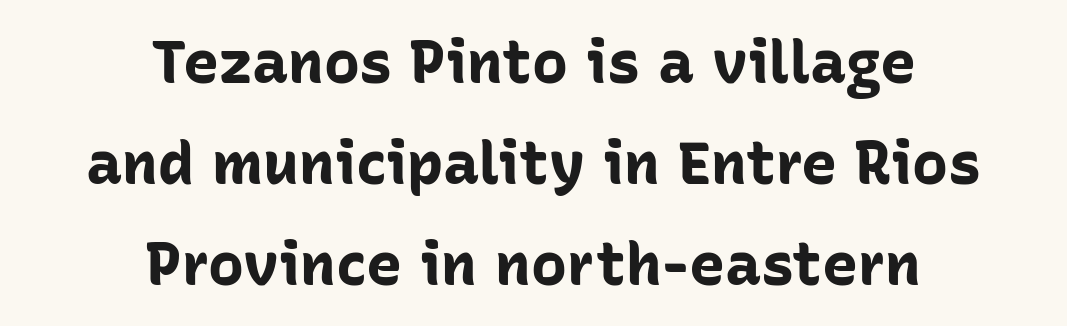
{"serif": "no", "italic": "no", "bold": "yes", "weight": "bold", "width": "normal", "stroke_contrast": "low", "x_height": "medium", "monospaced": "no", "underline": "no", "align": "center", "line_spacing": "normal", "line_spacing_ratio": 1.68, "letter_spacing": "normal", "letter_spacing_em": 0.0, "glyph_px": 60}
